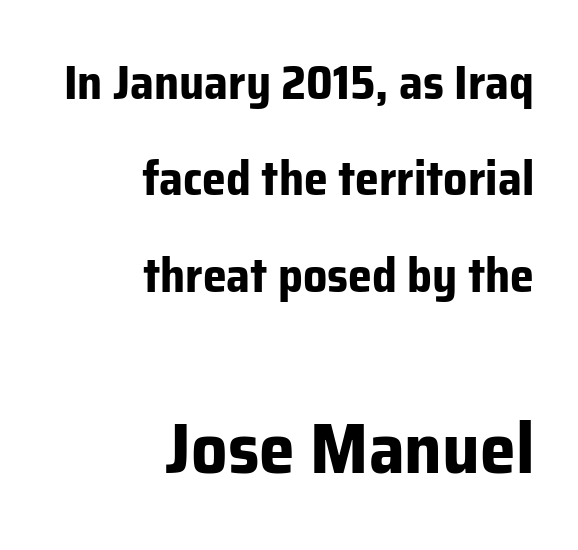
{"serif": "no", "italic": "no", "bold": "yes", "weight": "bold", "width": "normal", "stroke_contrast": "low", "x_height": "medium", "monospaced": "no", "underline": "no", "align": "right", "line_spacing": "loose", "line_spacing_ratio": 2.01, "letter_spacing": "normal", "letter_spacing_em": 0.0, "larger_block": "second", "size_ratio": 1.5, "glyph_px": 72}
